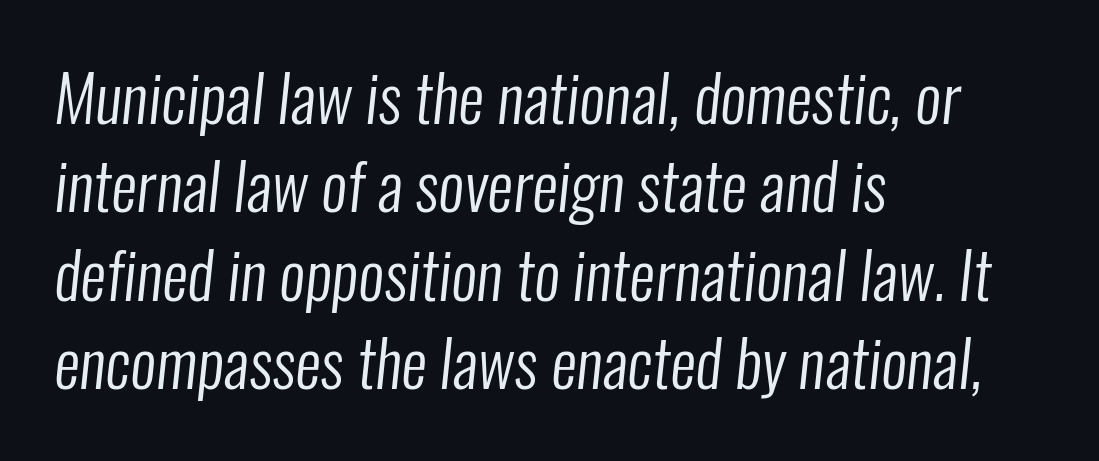
The image shows 64 px regular-weight, condensed sans-serif type; set left-aligned, normal line spacing (1.38x), normal letter spacing, not underlined; low stroke contrast and a medium x-height.
